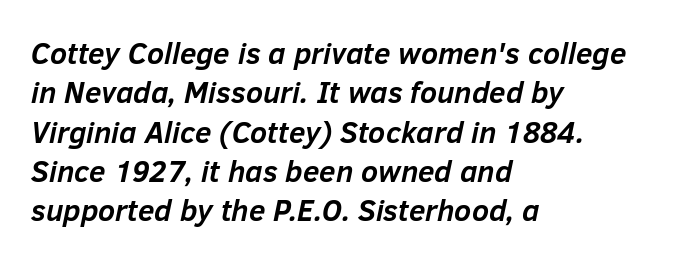
{"italic": "yes", "lean": "right", "slant_degrees": 12, "bold": "yes", "weight": "semibold", "width": "normal", "stroke_contrast": "low", "x_height": "medium", "monospaced": "no", "underline": "no", "align": "left", "line_spacing": "normal", "line_spacing_ratio": 1.31, "letter_spacing": "normal", "letter_spacing_em": 0.0, "glyph_px": 30}
